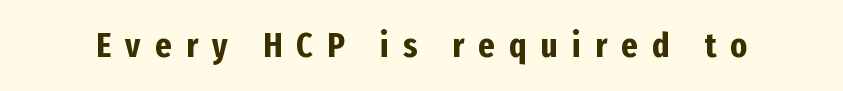
The image shows 35 px bold, condensed sans-serif type, upright; set unusually wide letter spacing (+0.41 em), not underlined; low stroke contrast and a medium x-height.
